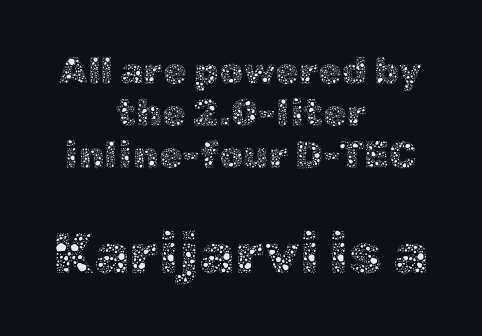
The image shows 57 px thin type, upright; set centered, tight line spacing (1.1x), normal letter spacing, not underlined; the second (bottom) block is 1.5x larger; a medium x-height.
